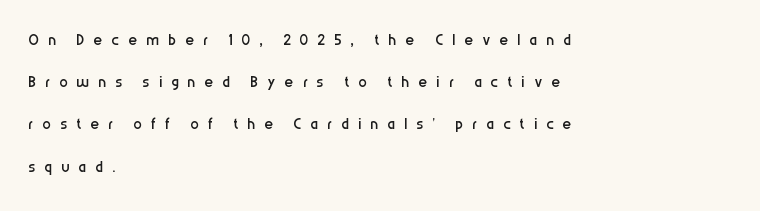
The image shows 21 px text type, upright; set left-aligned, loose line spacing (2.01x), unusually wide letter spacing (+0.44 em), not underlined.
